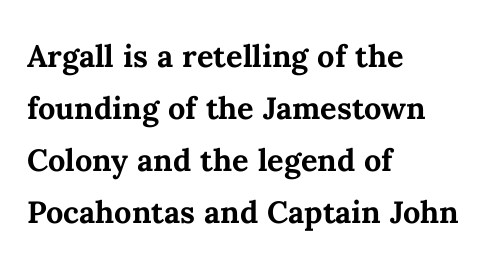
Q: Is the text bold? A: Yes.
Q: Is the text italic (slanted)? A: No, it is upright.
Q: Is the text underlined? A: No.
Q: How is the paragraph aligned? A: Left-aligned.
Q: Is the spacing between letters normal or unusually wide? A: Normal.
Q: Is the spacing between lines tight, normal or loose? A: Normal.
Q: Width (condensed, normal, or wide)? A: Normal.
Q: Stroke contrast? A: Medium.
Q: x-height? A: Medium.
Q: Monospaced? A: No.
